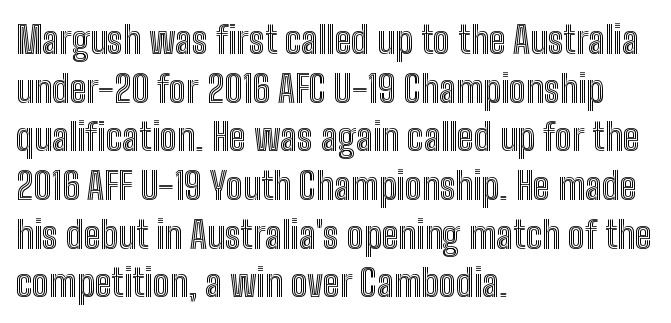
The image shows 38 px condensed type, upright; set left-aligned, normal line spacing (1.28x), normal letter spacing, not underlined; a medium x-height.
